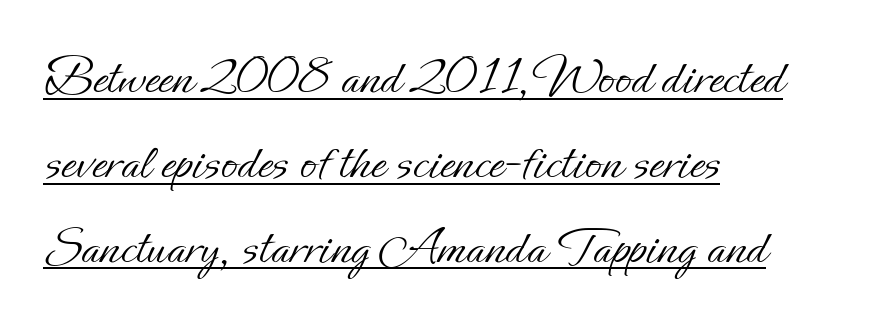
{"bold": "no", "weight": "light", "width": "normal", "stroke_contrast": "low", "x_height": "small", "monospaced": "no", "underline": "yes", "align": "left", "line_spacing": "normal", "line_spacing_ratio": 1.57, "letter_spacing": "normal", "letter_spacing_em": 0.0, "glyph_px": 54}
